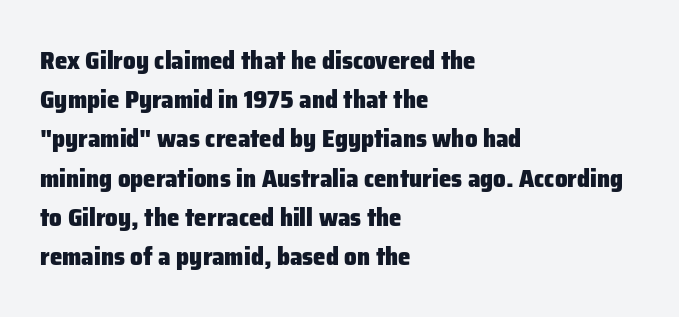
There is no visible air inserted between adjacent glyphs. This sample is left-justified, so line endings fall wherever the words run out. Normally led — the rows are evenly, conventionally spaced. The lettering holds an erect, upright posture throughout.
